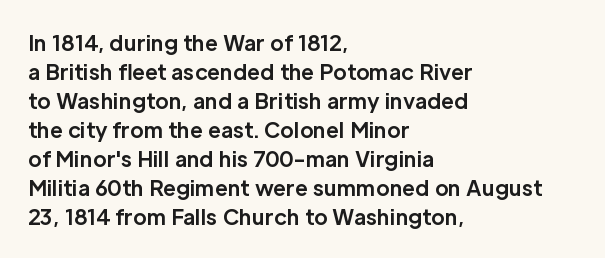
The lines are quadded left. These lines keep a tight, regular rhythm from letter to letter. The gap between lines stays unmarked. It's the straight-up-and-down kind of type. The rendering uses a moderate line-height, typical for paragraphs. Pretty heavy lettering here — definitely bold.
